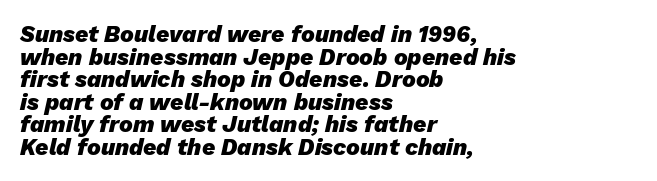
{"italic": "yes", "lean": "right", "slant_degrees": 13, "bold": "yes", "underline": "no", "align": "left", "line_spacing": "tight", "line_spacing_ratio": 0.98, "letter_spacing": "normal", "letter_spacing_em": 0.0, "glyph_px": 23}
